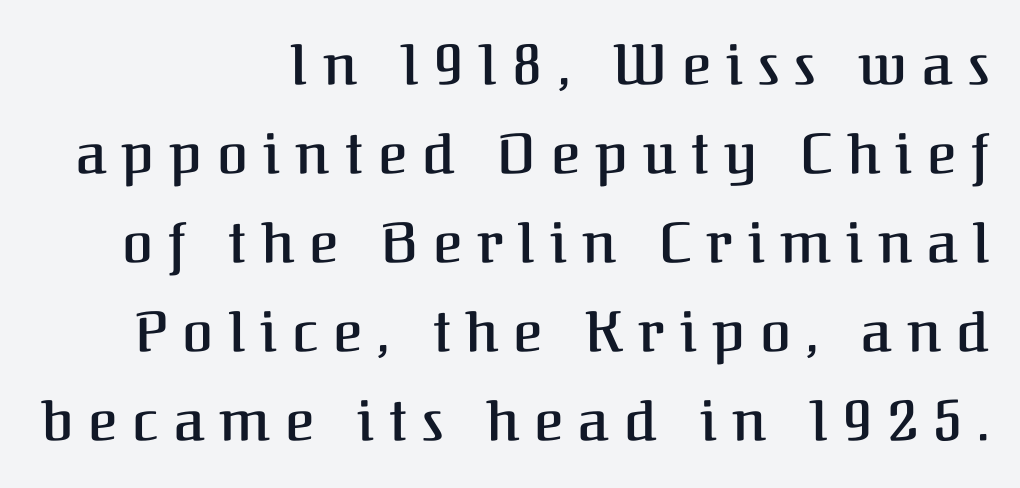
In CSS terms this would be text-align: right. When letters stand straight like this, we call the style roman or upright. The baseline area is clear. The typeface chosen for these lines features serifs. Looks like regular typesetting: each glyph gets only the width it needs.
